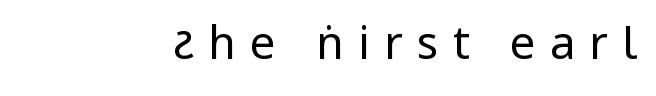
Right-aligned paragraph, ragged on the left. What stands out about the letter spacing? Its width — letters are far apart. The letters stand upright; this is a roman face. Letterform terminals end flat and unadorned throughout the passage.
